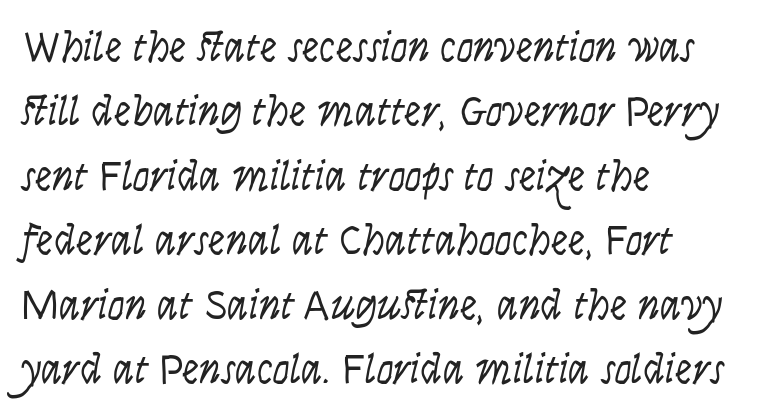
The image shows 43 px light, condensed type, italic (leaning right); set left-aligned, normal line spacing (1.5x), normal letter spacing, not underlined; low stroke contrast and a large x-height.
